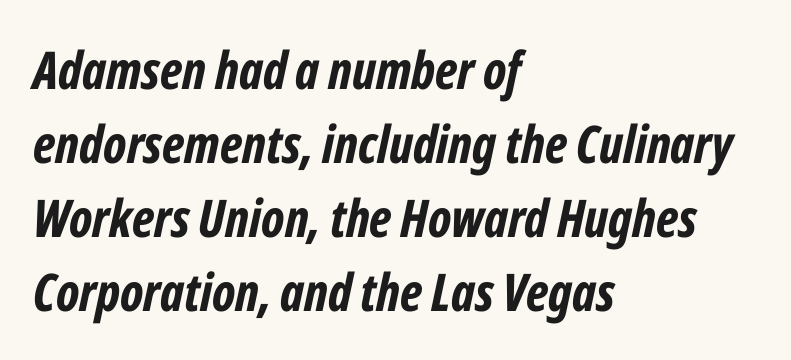
{"italic": "yes", "lean": "right", "slant_degrees": 12, "bold": "yes", "weight": "bold", "width": "condensed", "stroke_contrast": "low", "x_height": "medium", "monospaced": "no", "underline": "no", "align": "left", "line_spacing": "normal", "line_spacing_ratio": 1.42, "letter_spacing": "normal", "letter_spacing_em": 0.0, "glyph_px": 52}
